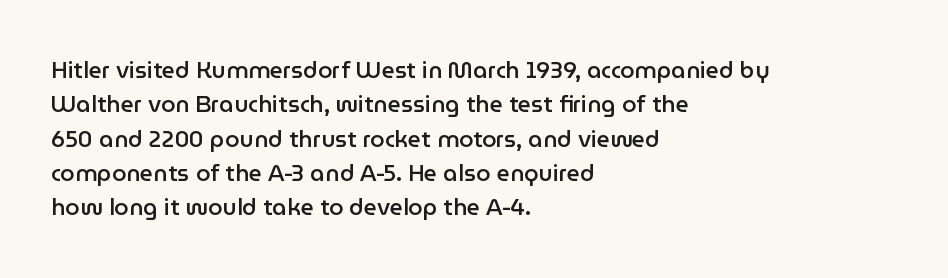
The setting favours the left margin, as ordinary paragraphs usually do. Words float on clear page, feet unadorned. If you measured baseline to baseline, you'd find a middling distance. These words are printed semibold, heavier than regular yet not bold. Does the lettering tilt? It doesn't — this is upright.
